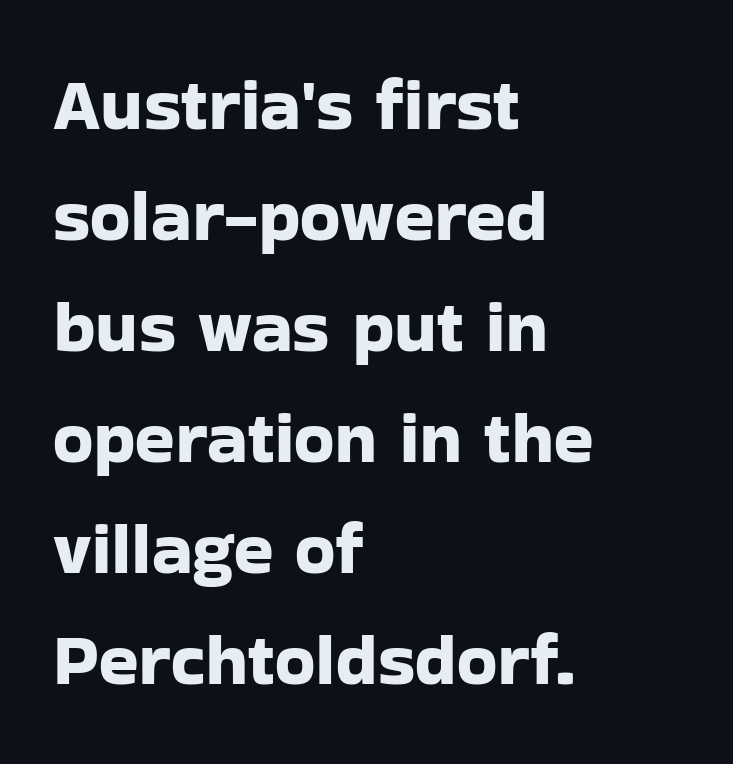
{"serif": "no", "italic": "no", "width": "normal", "stroke_contrast": "low", "x_height": "medium", "monospaced": "no", "underline": "no", "align": "left", "line_spacing": "normal", "line_spacing_ratio": 1.52, "letter_spacing": "normal", "letter_spacing_em": 0.0, "glyph_px": 73}
